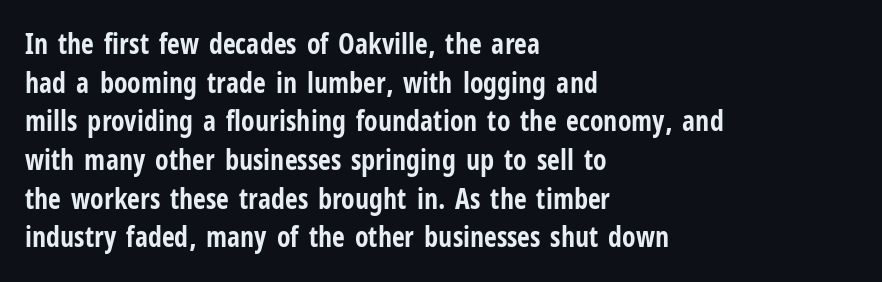
These lines sit exactly where default settings would place them. This sample has the flowing, uneven cadence of proportional lettering. This sample uses an upright cut, with every glyph sitting square on the baseline. Descender tails drop into unmarked territory.
